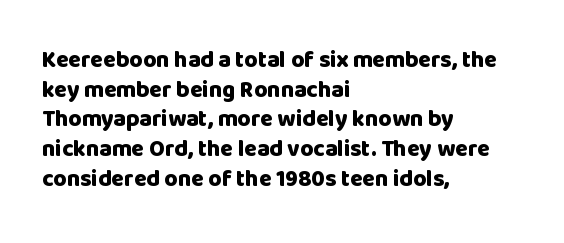
The image shows 23 px bold type, upright; set left-aligned, normal line spacing (1.29x), normal letter spacing, not underlined.
